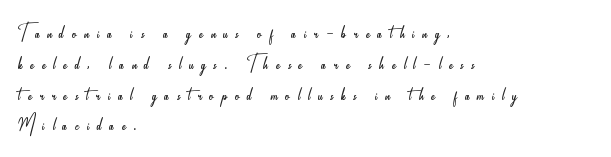
{"bold": "no", "underline": "no", "align": "left", "line_spacing": "tight", "line_spacing_ratio": 1.14, "letter_spacing": "wide", "letter_spacing_em": 0.29, "glyph_px": 27}
